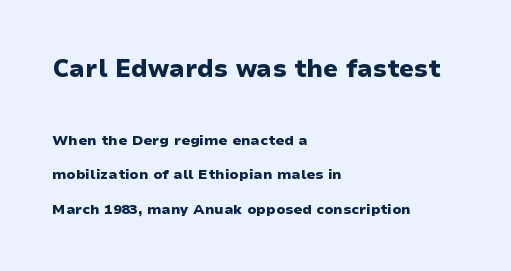
Q: Is the text bold? A: Yes.
Q: Is the text italic (slanted)? A: No, it is upright.
Q: Is the text underlined? A: No.
Q: How is the paragraph aligned? A: Left-aligned.
Q: Is the spacing between letters normal or unusually wide? A: Normal.
Q: Is the spacing between lines tight, normal or loose? A: Loose.
Q: Which block of text is set in a larger size, the first (top) or the second (bottom)? A: The first (top) one.
